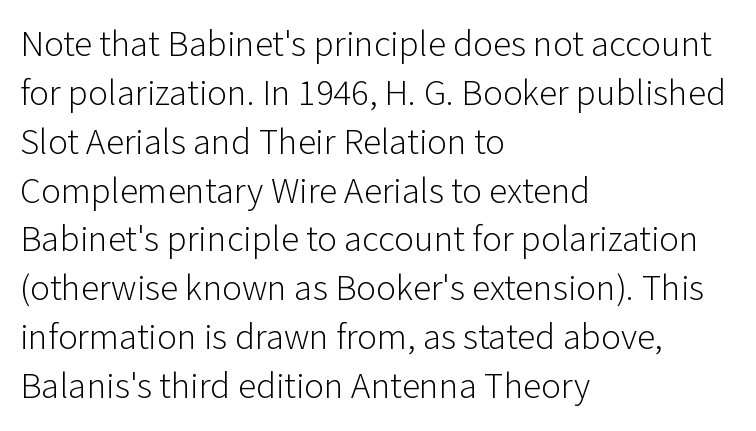
Each letter keeps its own natural width here, so spacing adapts to shape. Tracking here is standard; glyphs follow each other at the usual distance. Is the stroke heavy? The answer is a plain regular-or-lighter. Notice how the passage keeps a crisp vertical edge on the left only. How would I describe the line gaps? Plain and ordinary. Nope, no serifs anywhere on these letters.
